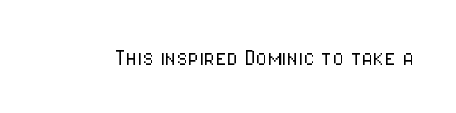
A roman cut, with each character standing at attention. Decoration check: the copy has no underline. The gaps between neighbouring characters are ordinary and unremarkable. Bold? No — there's no thickening of the strokes.
